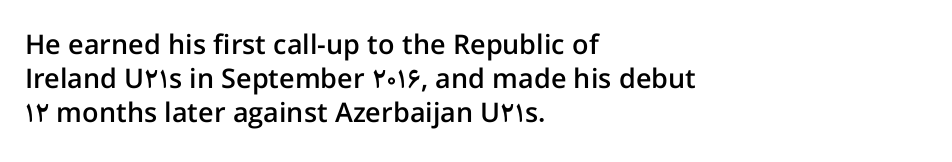
The type sits square on the baseline with zero lean. A clean baseline with only descenders dipping below it. This sample is left-justified, so line endings fall wherever the words run out. Characters follow at the spacing the type designer built in. The font is running at a semibold setting, under full bold. This block has exactly the height ordinary leading produces.
